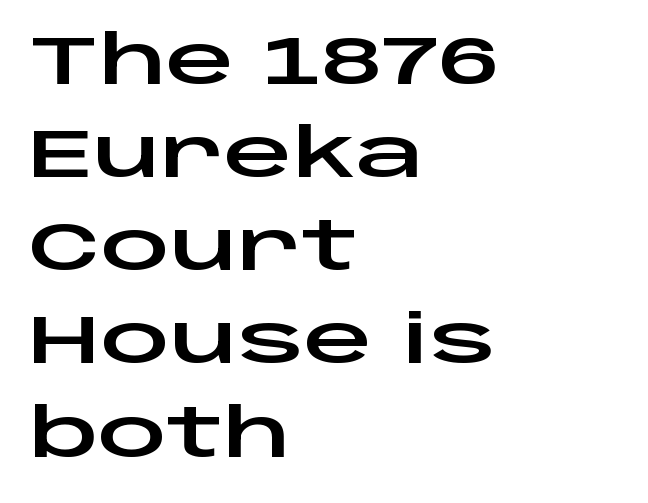
Q: Is the text italic (slanted)? A: No, it is upright.
Q: Is the typeface a serif or a sans-serif typeface? A: Sans-serif.
Q: Is the text underlined? A: No.
Q: How is the paragraph aligned? A: Left-aligned.
Q: Is the spacing between letters normal or unusually wide? A: Normal.
Q: Is the spacing between lines tight, normal or loose? A: Normal.
Q: Width (condensed, normal, or wide)? A: Wide.
Q: Stroke contrast? A: Low.
Q: x-height? A: Large.
Q: Monospaced? A: No.
